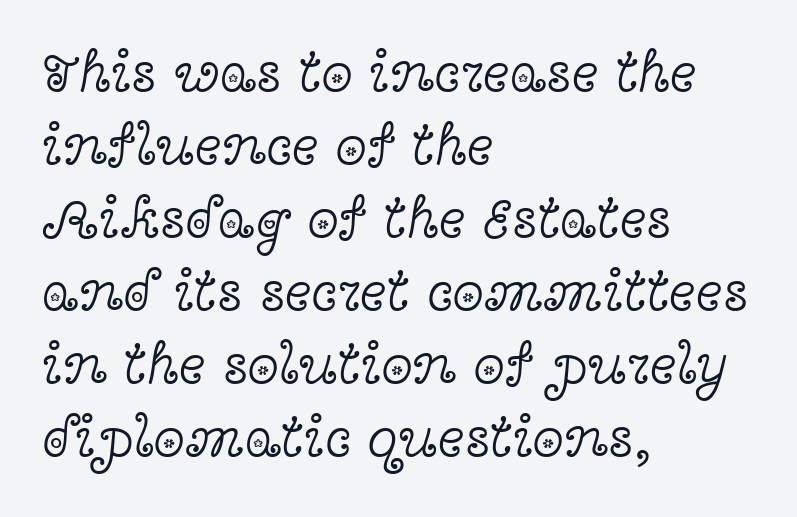
The rows are spaced the way most documents space them. The rendering uses natural spacing where letterforms have individual widths. Weight: in the light-to-regular range. You can tell from the footed stems that serif type was used. Nothing unusual about the tracking: characters are spaced as the font intends.
